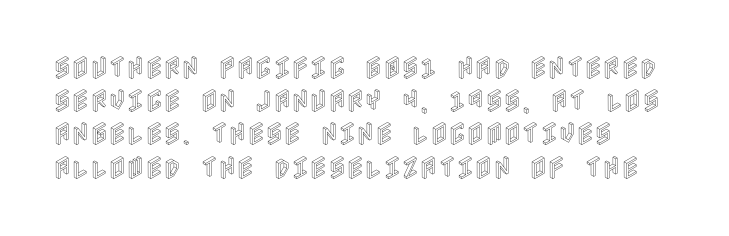
Q: Is the text italic (slanted)? A: No, it is upright.
Q: Is the text underlined? A: No.
Q: How is the paragraph aligned? A: Left-aligned.
Q: Is the spacing between letters normal or unusually wide? A: Normal.
Q: Is the spacing between lines tight, normal or loose? A: Normal.
